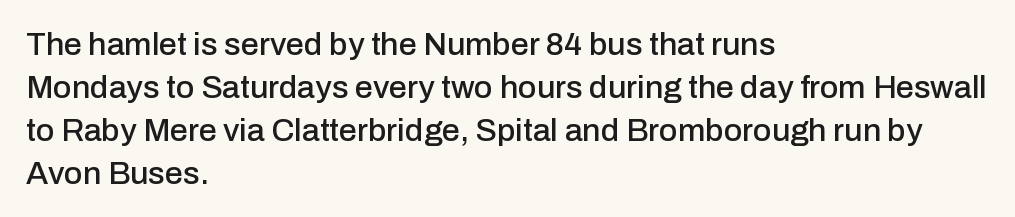
The image shows 32 px sans-serif type, upright; set left-aligned, normal line spacing (1.34x), normal letter spacing, not underlined; low stroke contrast and a medium x-height.
